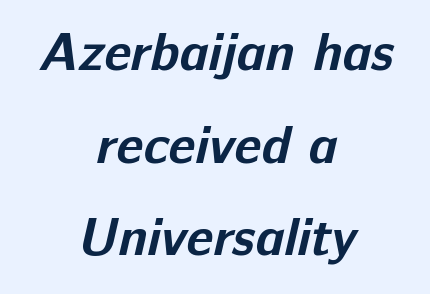
Is the block centered? Yes — each line is placed symmetrically about the middle. Serifs: no, the terminals of the letterforms are clean. Honestly, the letter spacing is just normal — you wouldn't notice it. Each letter keeps its own natural width here, so spacing adapts to shape. This rendering features lettering with no underline.
